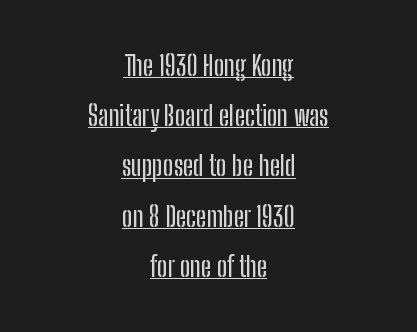
{"italic": "no", "underline": "yes", "align": "center", "line_spacing_ratio": 1.86, "letter_spacing": "normal", "letter_spacing_em": 0.0, "glyph_px": 27}
